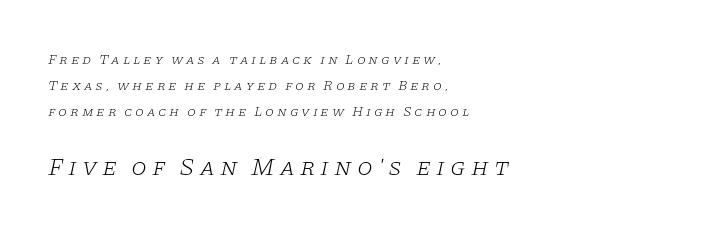
{"italic": "yes", "lean": "right", "slant_degrees": 11, "bold": "no", "underline": "no", "align": "left", "line_spacing_ratio": 1.87, "letter_spacing": "wide", "letter_spacing_em": 0.2, "larger_block": "second", "size_ratio": 1.79, "glyph_px": 25}
